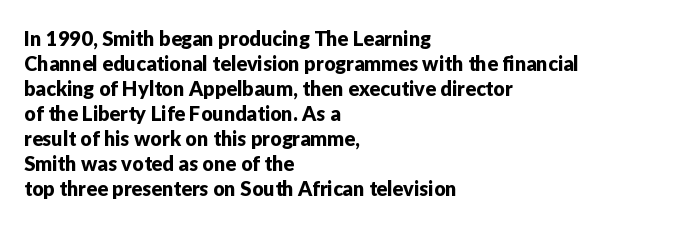
The space between consecutive lines is moderate. The area under the type is left untouched. The letters sit at their default tracking, neither squeezed nor spread. If you drew a line through each stem, it would be perfectly vertical. This rendering uses left alignment, leaving the right contour irregular.
